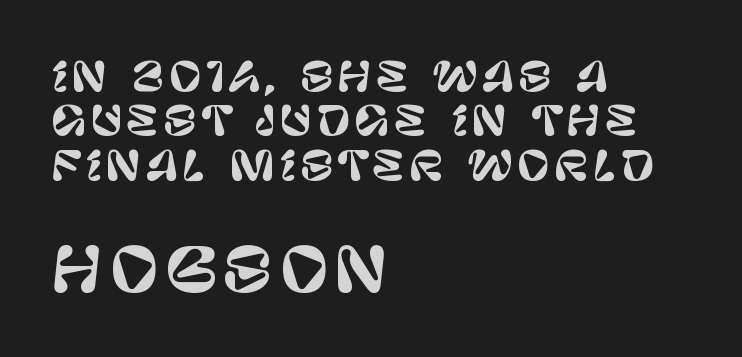
{"serif": "no", "width": "normal", "stroke_contrast": "low", "x_height": "large", "monospaced": "no", "underline": "no", "align": "left", "line_spacing": "tight", "line_spacing_ratio": 1.11, "larger_block": "second", "size_ratio": 1.5, "glyph_px": 60}
